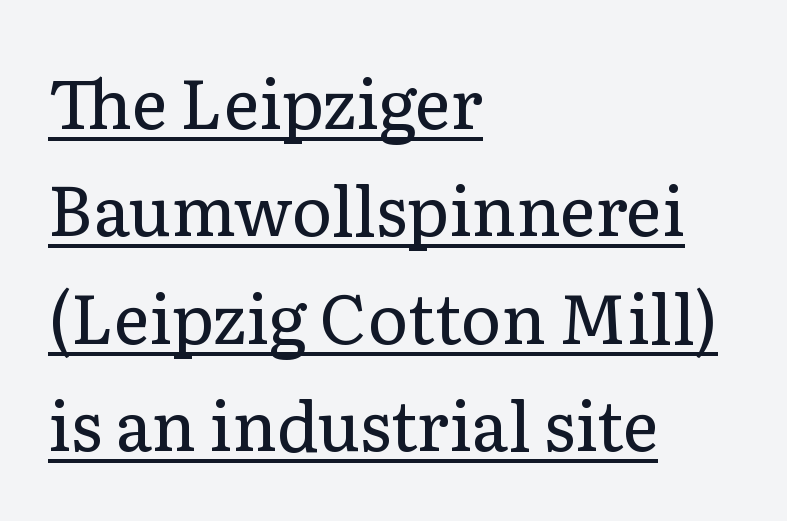
The image shows 68 px regular-weight serif type, upright; set left-aligned, normal line spacing (1.58x), normal letter spacing, underlined; low stroke contrast and a medium x-height.
